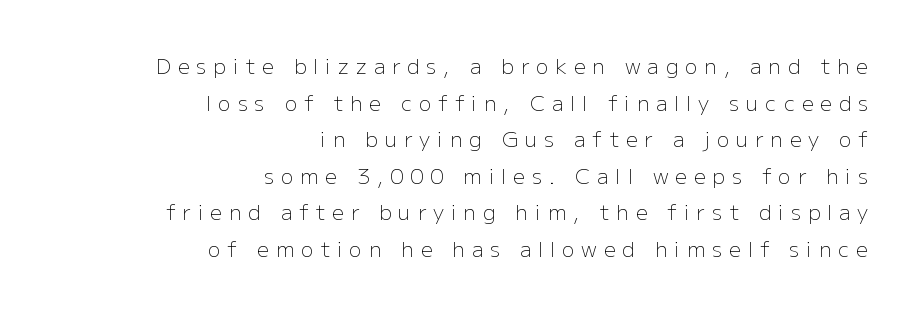
Q: Is the text bold? A: No.
Q: Is the text italic (slanted)? A: No, it is upright.
Q: Is the text underlined? A: No.
Q: How is the paragraph aligned? A: Right-aligned.
Q: Is the spacing between letters normal or unusually wide? A: Unusually wide.
